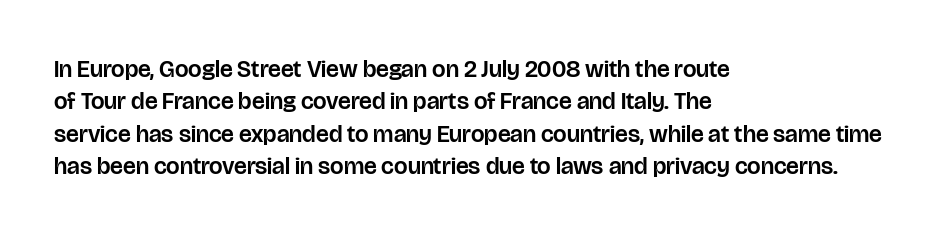
The image shows 24 px text type, upright; set left-aligned, normal line spacing (1.35x), normal letter spacing, not underlined.
